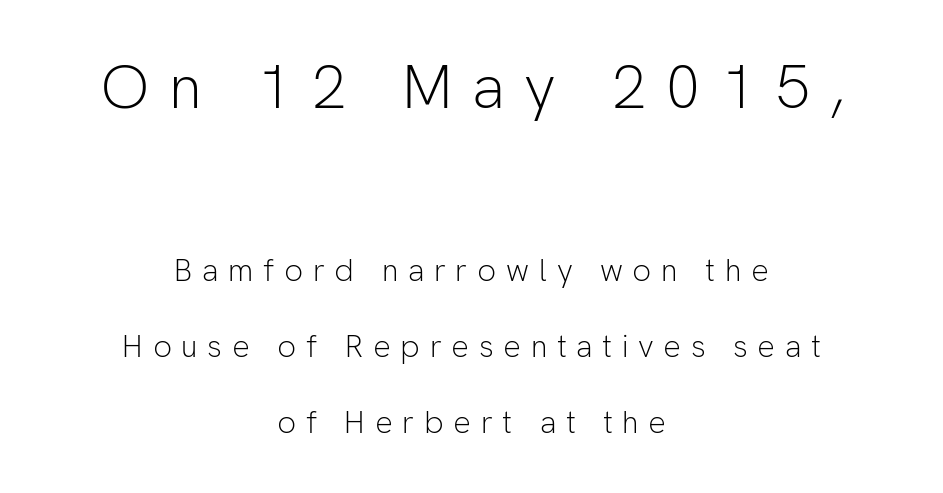
Which margin do the lines hug? Neither — every line sits in the middle. Is the letter spacing exaggerated? Yes — the characters are pushed far apart. The area under the type is left untouched. This reads as an unemphasized weight, regular at the heaviest. Is this a fixed-width face? No — the glyphs have proportional, varying widths.
